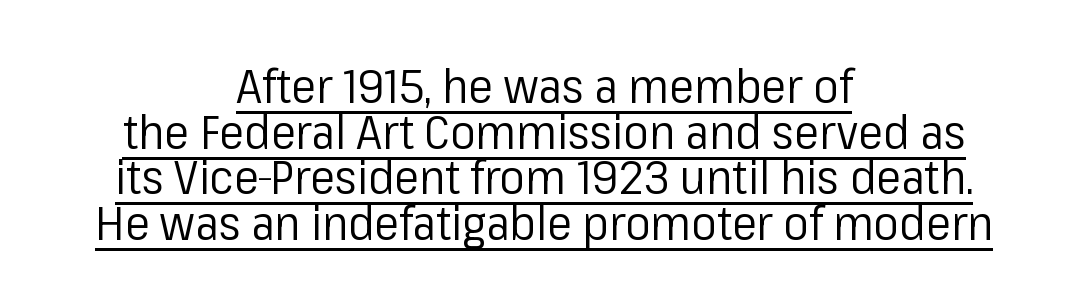
The image shows 47 px regular-weight sans-serif type, upright; set centered, tight line spacing (0.97x), normal letter spacing, underlined; low stroke contrast and a medium x-height.
